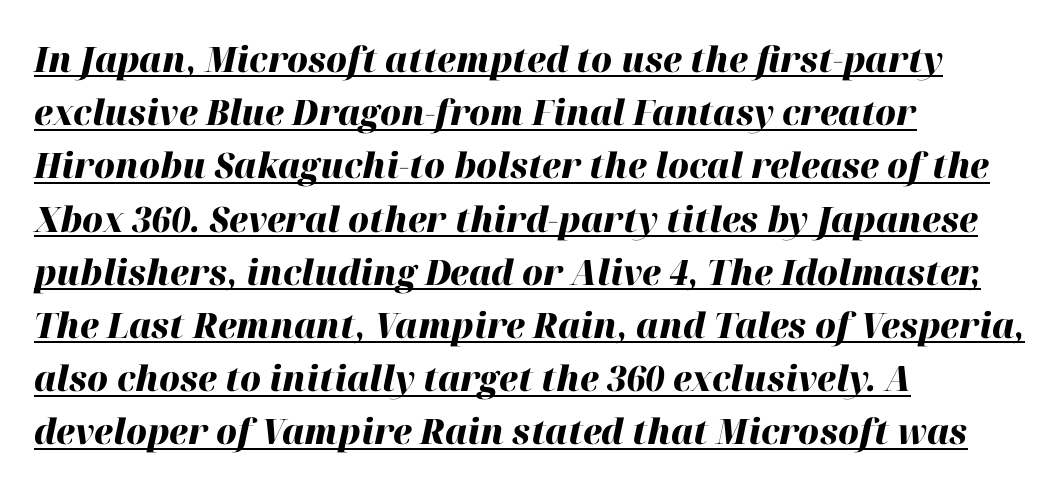
Q: Is the text bold? A: Yes.
Q: Is the text italic (slanted)? A: Yes, it leans right by about 12 degrees.
Q: Is the text underlined? A: Yes.
Q: How is the paragraph aligned? A: Left-aligned.
Q: Is the spacing between letters normal or unusually wide? A: Normal.
Q: Is the spacing between lines tight, normal or loose? A: Normal.
Q: Width (condensed, normal, or wide)? A: Normal.
Q: Stroke contrast? A: High.
Q: x-height? A: Medium.
Q: Monospaced? A: No.
